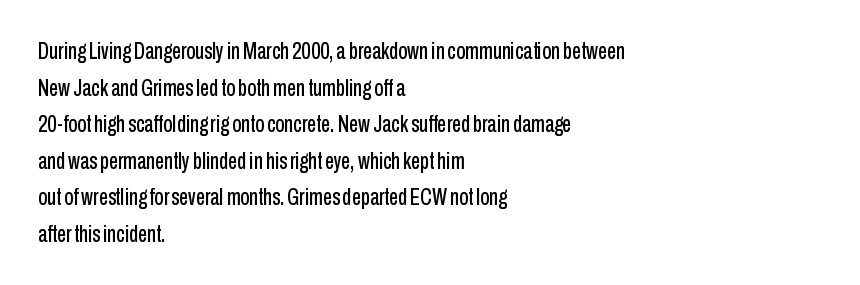
Rendered with straight, roman letterforms. Notice how the passage keeps a crisp vertical edge on the left only. A typesetter would call this leading conventional body-copy spacing. Is the letter spacing exaggerated? No — it looks like the ordinary default.
